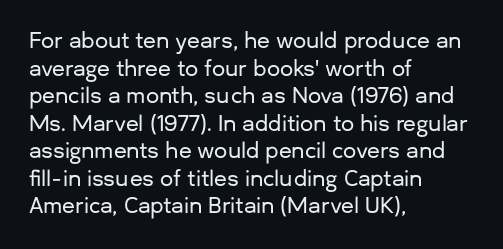
Line starts are locked; line ends wander. Leading matches the norm, producing a regular column. Characters remain perfectly vertical along every line. The area under the type is left untouched. Caption: standard tracking, unaltered.
